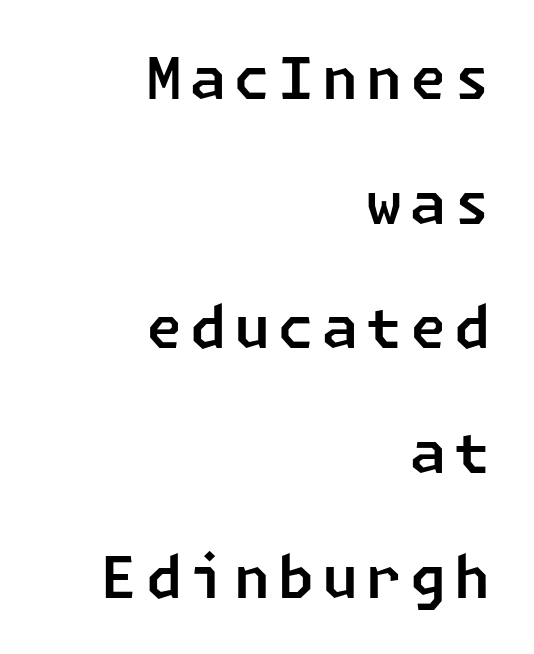
{"serif": "no", "width": "normal", "stroke_contrast": "low", "x_height": "medium", "underline": "no", "align": "right", "line_spacing": "loose", "line_spacing_ratio": 2.15, "glyph_px": 58}
